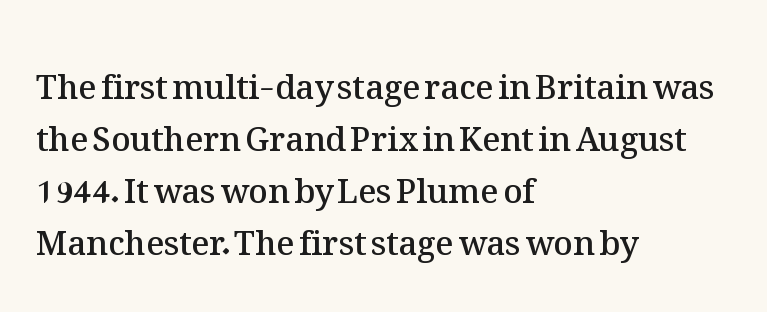
The image shows 33 px semibold type, upright; set left-aligned, normal line spacing (1.58x), normal letter spacing, not underlined; medium stroke contrast and a medium x-height.
